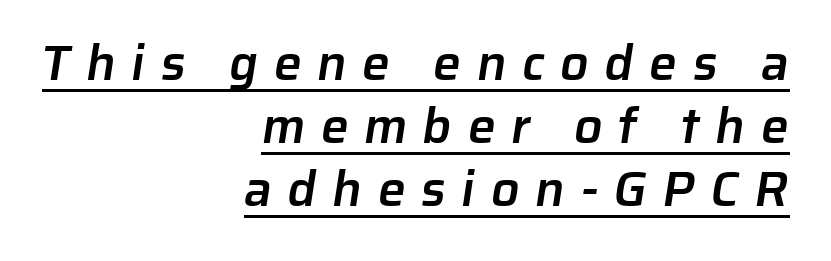
Q: Is the text bold? A: Semi-bold.
Q: Is the typeface a serif or a sans-serif typeface? A: Sans-serif.
Q: Is the text underlined? A: Yes.
Q: How is the paragraph aligned? A: Right-aligned.
Q: Is the spacing between letters normal or unusually wide? A: Unusually wide.
Q: Is the spacing between lines tight, normal or loose? A: Normal.
Q: Width (condensed, normal, or wide)? A: Normal.
Q: Stroke contrast? A: Low.
Q: x-height? A: Medium.
Q: Monospaced? A: No.
